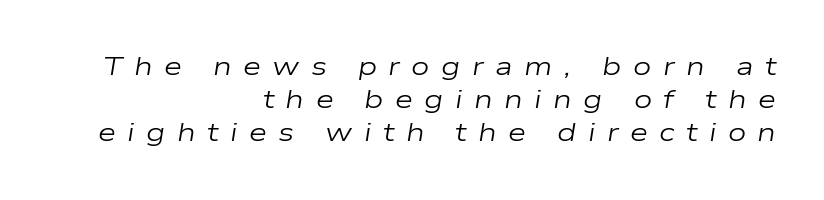
{"italic": "yes", "lean": "right", "slant_degrees": 9, "bold": "no", "underline": "no", "align": "right", "line_spacing": "normal", "line_spacing_ratio": 1.27, "letter_spacing": "wide", "letter_spacing_em": 0.44, "glyph_px": 26}
